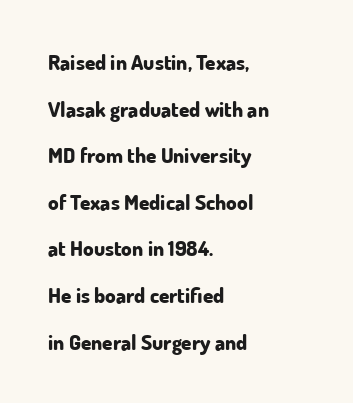
Weight: bold. The passage is arranged the way most books set body copy — flush left. Successive baselines arrive slowly, with a big drop between each. Type without underlining.
